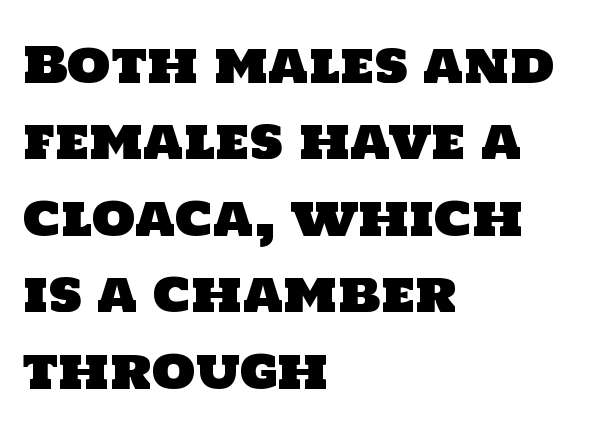
Letters rest on an invisible, unmarked baseline. Note the varied advance widths — an 'i' is clearly narrower than an 'm'. This is sans-serif lettering, the kind often seen on screens and signage. The passage is arranged the way most books set body copy — flush left. In terms of letterspacing, this is plain default setting.
